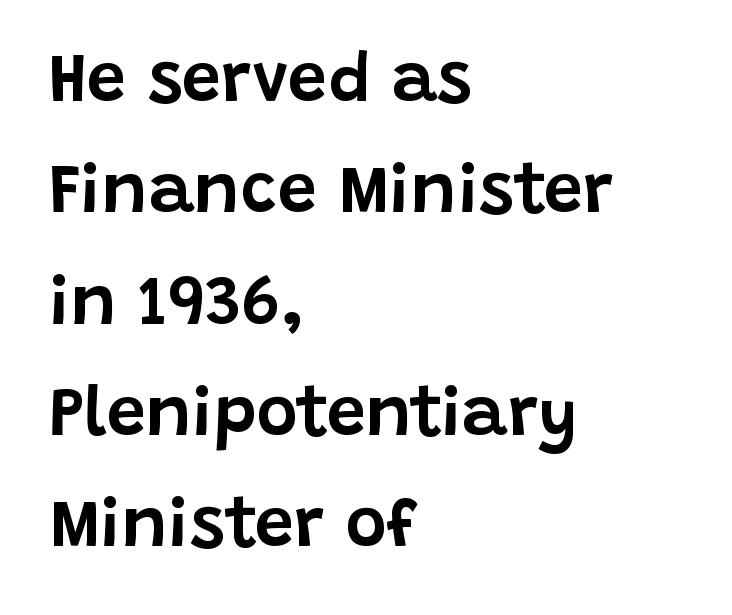
{"serif": "no", "italic": "no", "width": "normal", "stroke_contrast": "low", "x_height": "large", "monospaced": "no", "underline": "no", "align": "left", "line_spacing": "normal", "line_spacing_ratio": 1.59, "letter_spacing": "normal", "letter_spacing_em": 0.0, "glyph_px": 70}
